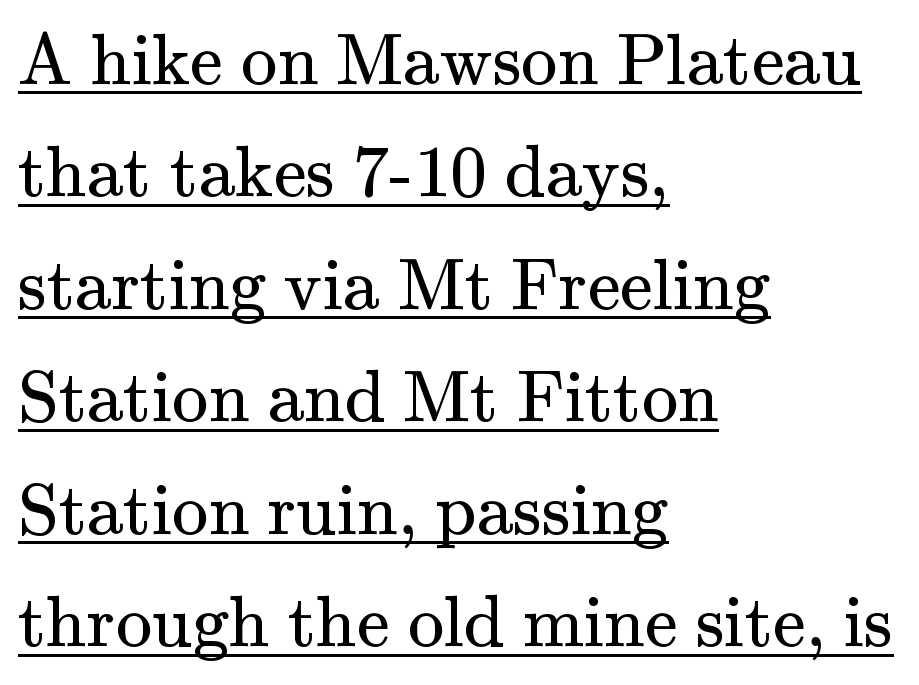
Q: Is the text bold? A: No.
Q: Is the text italic (slanted)? A: No, it is upright.
Q: Is the typeface a serif or a sans-serif typeface? A: Serif.
Q: Is the text underlined? A: Yes.
Q: How is the paragraph aligned? A: Left-aligned.
Q: Is the spacing between letters normal or unusually wide? A: Normal.
Q: Is the spacing between lines tight, normal or loose? A: Normal.
Q: Width (condensed, normal, or wide)? A: Normal.
Q: Stroke contrast? A: Medium.
Q: x-height? A: Small.
Q: Monospaced? A: No.
